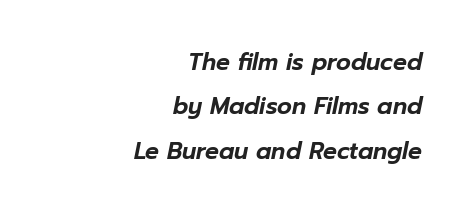
{"italic": "yes", "lean": "right", "slant_degrees": 12, "underline": "no", "align": "right", "line_spacing": "loose", "line_spacing_ratio": 1.93, "letter_spacing": "normal", "letter_spacing_em": 0.0, "glyph_px": 23}
